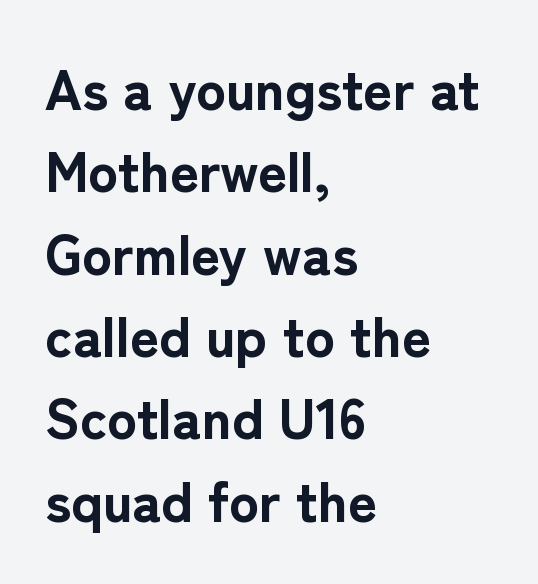
Q: Is the text bold? A: Yes.
Q: Is the text italic (slanted)? A: No, it is upright.
Q: Is the typeface a serif or a sans-serif typeface? A: Sans-serif.
Q: Is the text underlined? A: No.
Q: How is the paragraph aligned? A: Left-aligned.
Q: Is the spacing between letters normal or unusually wide? A: Normal.
Q: Is the spacing between lines tight, normal or loose? A: Normal.
Q: Width (condensed, normal, or wide)? A: Normal.
Q: Stroke contrast? A: Low.
Q: x-height? A: Medium.
Q: Monospaced? A: No.
